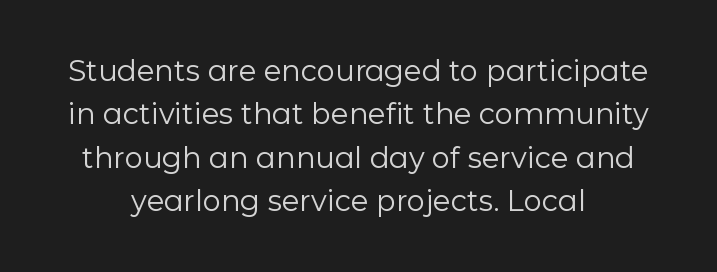
Q: Is the text bold? A: No.
Q: Is the text italic (slanted)? A: No, it is upright.
Q: Is the typeface a serif or a sans-serif typeface? A: Sans-serif.
Q: Is the text underlined? A: No.
Q: How is the paragraph aligned? A: Centered.
Q: Is the spacing between letters normal or unusually wide? A: Normal.
Q: Is the spacing between lines tight, normal or loose? A: Normal.
Q: Width (condensed, normal, or wide)? A: Normal.
Q: Stroke contrast? A: Low.
Q: x-height? A: Medium.
Q: Monospaced? A: No.
